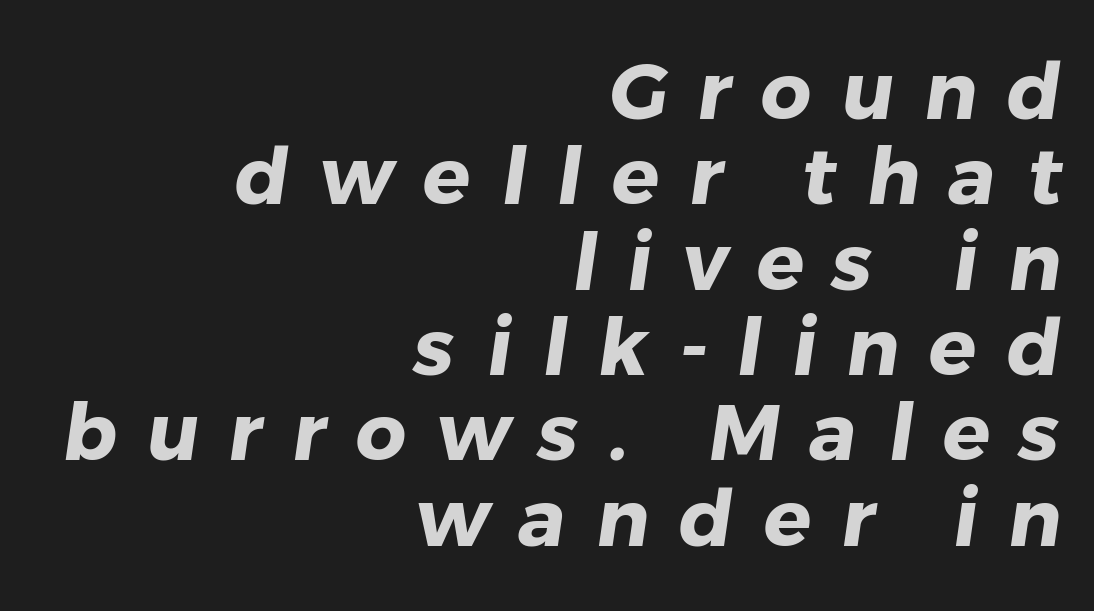
Q: Is the text bold? A: Yes.
Q: Is the typeface a serif or a sans-serif typeface? A: Sans-serif.
Q: Is the text underlined? A: No.
Q: How is the paragraph aligned? A: Right-aligned.
Q: Is the spacing between letters normal or unusually wide? A: Unusually wide.
Q: Is the spacing between lines tight, normal or loose? A: Tight.
Q: Width (condensed, normal, or wide)? A: Normal.
Q: Stroke contrast? A: Low.
Q: x-height? A: Medium.
Q: Monospaced? A: No.
